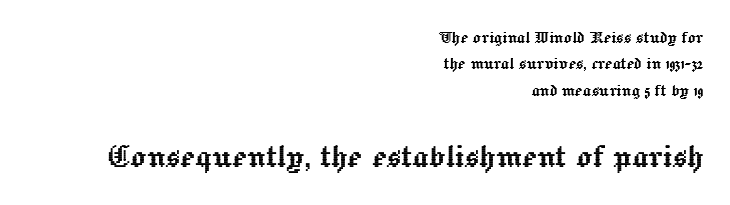
The image shows 39 px text type, upright; set right-aligned, normal line spacing (1.32x), normal letter spacing, not underlined; the second (bottom) block is 1.95x larger; a medium x-height.
